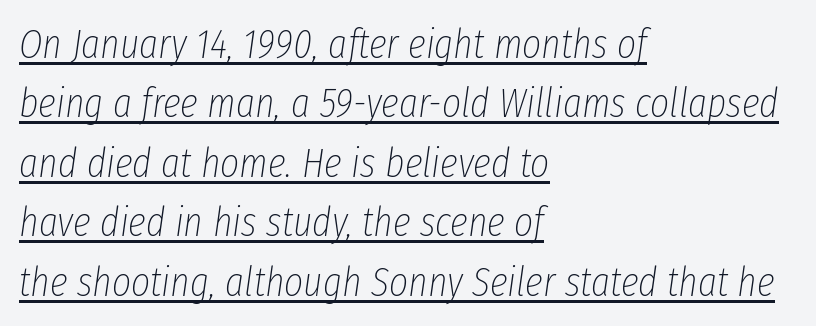
The image shows 41 px thin, condensed type, italic (leaning right); set left-aligned, normal line spacing (1.45x), normal letter spacing, underlined; low stroke contrast and a medium x-height.
